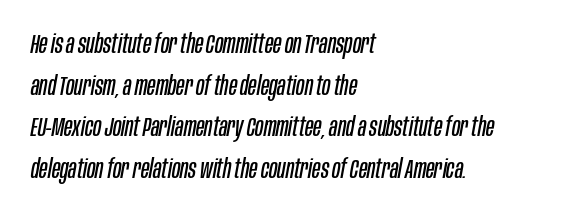
{"italic": "yes", "lean": "right", "slant_degrees": 10, "bold": "no", "underline": "no", "align": "left", "line_spacing": "normal", "line_spacing_ratio": 1.54, "letter_spacing": "normal", "letter_spacing_em": 0.0, "glyph_px": 27}
